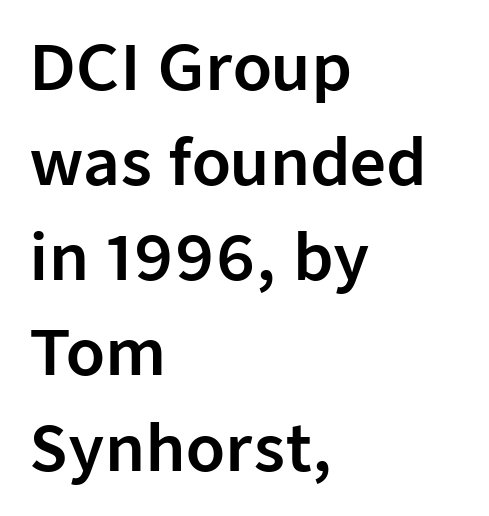
No word sits above an underline. Alignment: flush left. Check where the strokes stop: nothing finishes them off — pure sans. This is the regular roman posture of the typeface.
